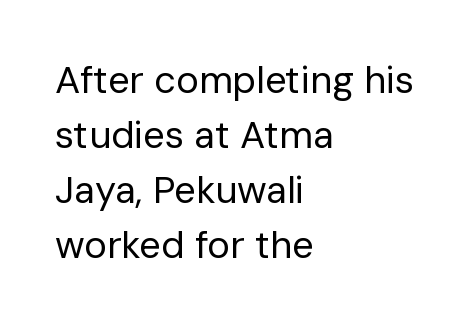
Q: Is the text bold? A: No.
Q: Is the text italic (slanted)? A: No, it is upright.
Q: Is the typeface a serif or a sans-serif typeface? A: Sans-serif.
Q: Is the text underlined? A: No.
Q: How is the paragraph aligned? A: Left-aligned.
Q: Is the spacing between letters normal or unusually wide? A: Normal.
Q: Is the spacing between lines tight, normal or loose? A: Normal.
Q: Width (condensed, normal, or wide)? A: Normal.
Q: Stroke contrast? A: Low.
Q: x-height? A: Medium.
Q: Monospaced? A: No.
